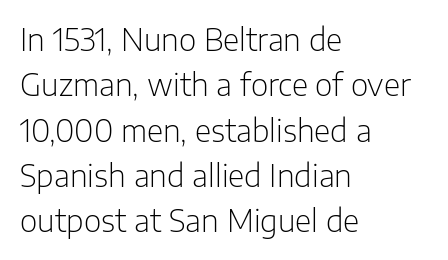
The letters stand upright; this is a roman face. The lines are quadded left. Each letter keeps its own natural width here, so spacing adapts to shape. This rendering leaves character spacing at its baseline value.
